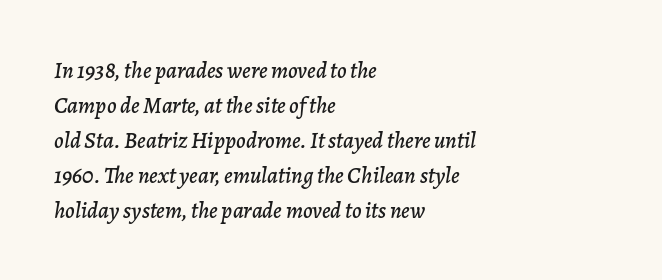
{"italic": "yes", "lean": "right", "slant_degrees": 7, "underline": "no", "align": "left", "line_spacing": "normal", "line_spacing_ratio": 1.52, "letter_spacing": "normal", "letter_spacing_em": 0.0, "glyph_px": 23}
